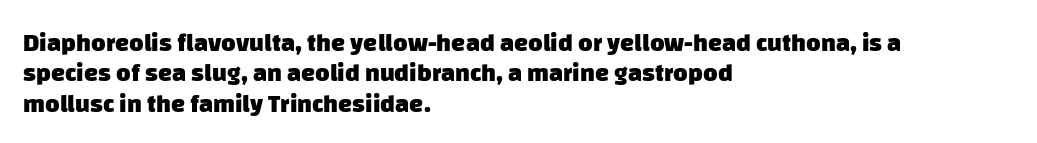
Q: Is the text bold? A: Yes.
Q: Is the text underlined? A: No.
Q: How is the paragraph aligned? A: Left-aligned.
Q: Is the spacing between letters normal or unusually wide? A: Normal.
